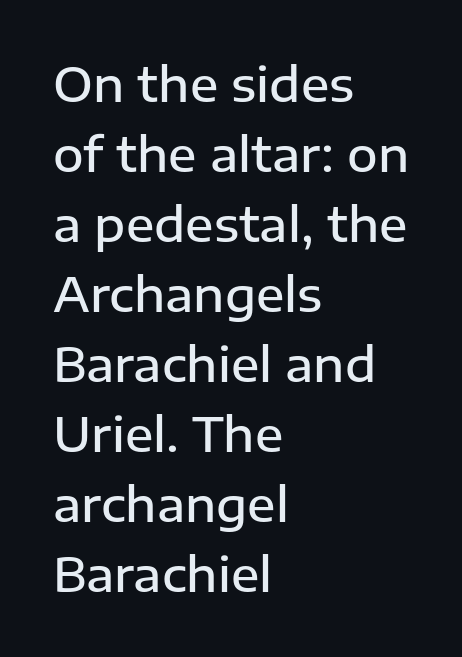
The image shows 47 px semibold sans-serif type, upright; set left-aligned, normal line spacing (1.49x), normal letter spacing, not underlined; low stroke contrast and a medium x-height.
